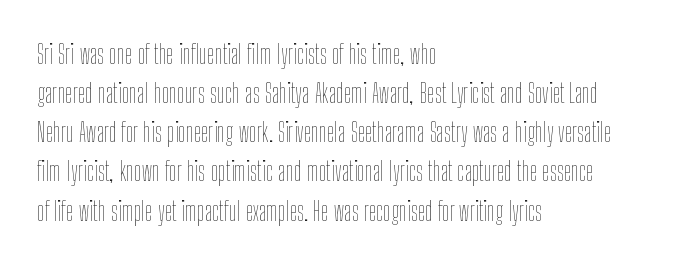
Default kerning and tracking; the words read as compact shapes. No heavy texture on the line: the type isn't bold. A roman cut, with each character standing at attention. Notice how the passage keeps a crisp vertical edge on the left only. Bare-footed words on every line.
